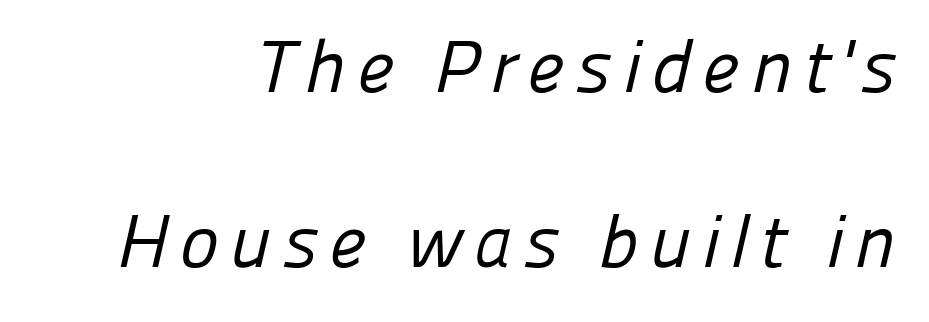
Q: Is the text bold? A: No.
Q: Is the typeface a serif or a sans-serif typeface? A: Sans-serif.
Q: Is the text underlined? A: No.
Q: How is the paragraph aligned? A: Right-aligned.
Q: Is the spacing between lines tight, normal or loose? A: Loose.
Q: Width (condensed, normal, or wide)? A: Normal.
Q: Stroke contrast? A: Low.
Q: x-height? A: Medium.
Q: Monospaced? A: No.
